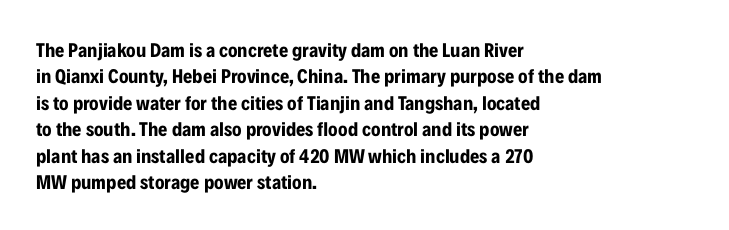
{"italic": "no", "bold": "yes", "underline": "no", "align": "left", "line_spacing": "normal", "line_spacing_ratio": 1.32, "letter_spacing": "normal", "letter_spacing_em": 0.0, "glyph_px": 20}
